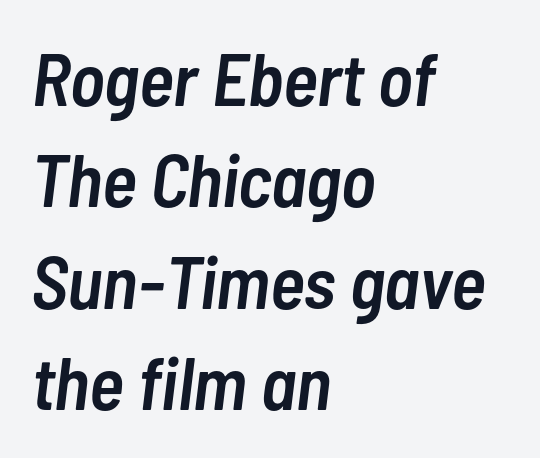
Nobody touched the tracking dial on this one. The passage shown is typed in a proportional face where columns would drift. Honestly, the row spacing looks completely unremarkable. Is the type slanted? Yes — the strokes lean at a clear angle.
